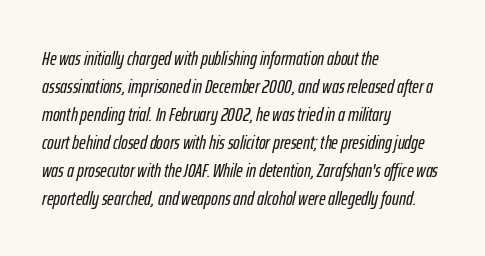
Q: Is the text italic (slanted)? A: Yes, it leans right by about 12 degrees.
Q: Is the text underlined? A: No.
Q: How is the paragraph aligned? A: Left-aligned.
Q: Is the spacing between letters normal or unusually wide? A: Normal.
Q: Is the spacing between lines tight, normal or loose? A: Normal.
